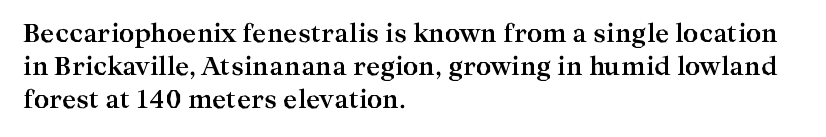
The tracking reads as untouched default to a designer's eye. Check the space under the baseline: it is left empty. The letters stand straight up with perfectly vertical stems. Each line starts at the same left margin while the right side varies. Weight check: bold — yes, fully. These lines sit exactly where default settings would place them.
